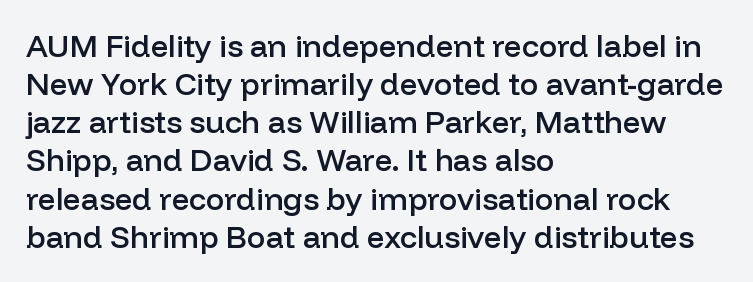
Q: Is the text bold? A: Semi-bold.
Q: Is the text italic (slanted)? A: No, it is upright.
Q: Is the typeface a serif or a sans-serif typeface? A: Sans-serif.
Q: Is the text underlined? A: No.
Q: How is the paragraph aligned? A: Left-aligned.
Q: Is the spacing between letters normal or unusually wide? A: Normal.
Q: Width (condensed, normal, or wide)? A: Normal.
Q: Stroke contrast? A: Low.
Q: x-height? A: Medium.
Q: Monospaced? A: No.
